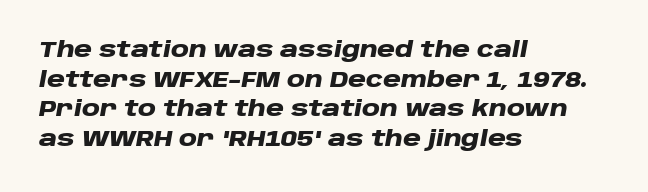
The image shows 22 px bold type, italic (leaning right); set left-aligned, normal line spacing (1.35x), normal letter spacing, not underlined.
